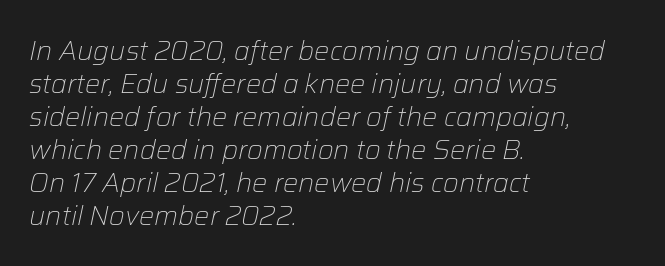
{"italic": "yes", "lean": "right", "slant_degrees": 12, "bold": "no", "underline": "no", "align": "left", "line_spacing_ratio": 1.22, "letter_spacing": "normal", "letter_spacing_em": 0.0, "glyph_px": 27}
